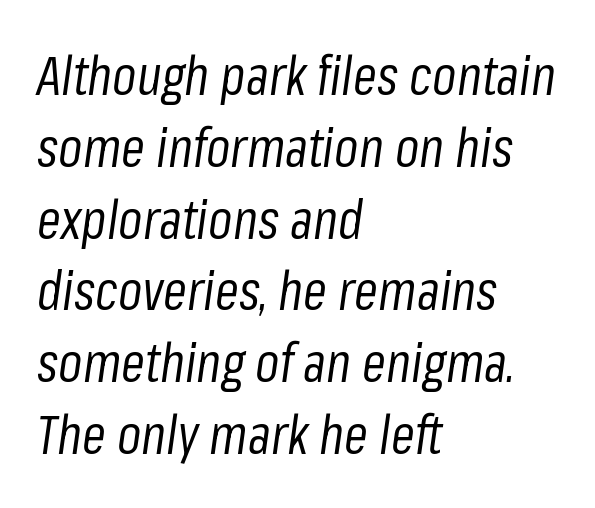
The image shows 54 px regular-weight, condensed type, italic (leaning right); set left-aligned, normal line spacing (1.33x), normal letter spacing, not underlined; low stroke contrast and a medium x-height.
